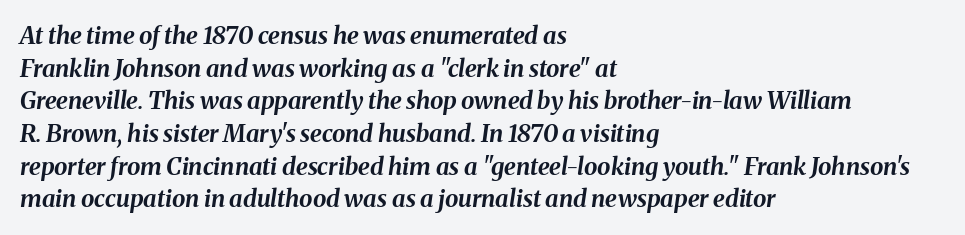
The image shows 24 px bold type, italic (leaning right); set left-aligned, normal line spacing (1.36x), normal letter spacing, not underlined.
